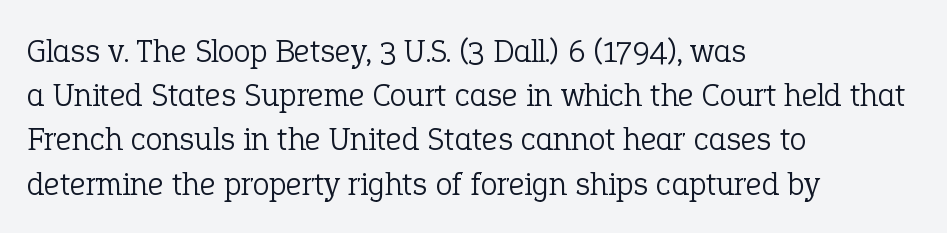
{"serif": "yes", "italic": "no", "bold": "no", "weight": "light", "width": "normal", "stroke_contrast": "low", "x_height": "medium", "monospaced": "no", "underline": "no", "align": "left", "line_spacing": "normal", "line_spacing_ratio": 1.3, "letter_spacing": "normal", "letter_spacing_em": 0.0, "glyph_px": 34}
